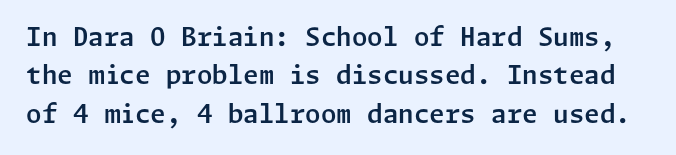
{"italic": "no", "underline": "no", "line_spacing": "normal", "line_spacing_ratio": 1.54, "letter_spacing": "normal", "letter_spacing_em": 0.0, "glyph_px": 25}
